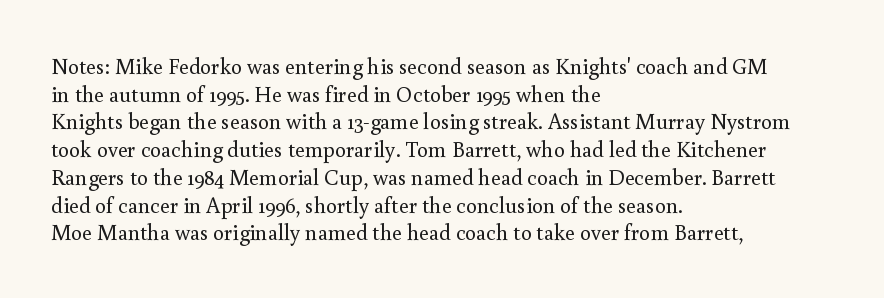
Q: Is the text bold? A: No.
Q: Is the text italic (slanted)? A: No, it is upright.
Q: Is the text underlined? A: No.
Q: How is the paragraph aligned? A: Left-aligned.
Q: Is the spacing between letters normal or unusually wide? A: Normal.
Q: Is the spacing between lines tight, normal or loose? A: Normal.
